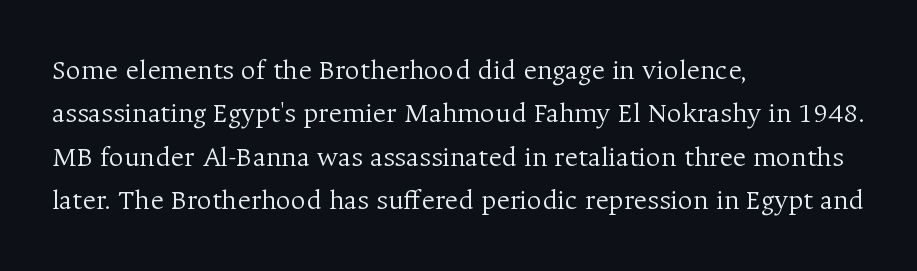
The image shows 29 px light serif type, upright; set left-aligned, normal line spacing (1.5x), normal letter spacing, not underlined; medium stroke contrast and a medium x-height.
